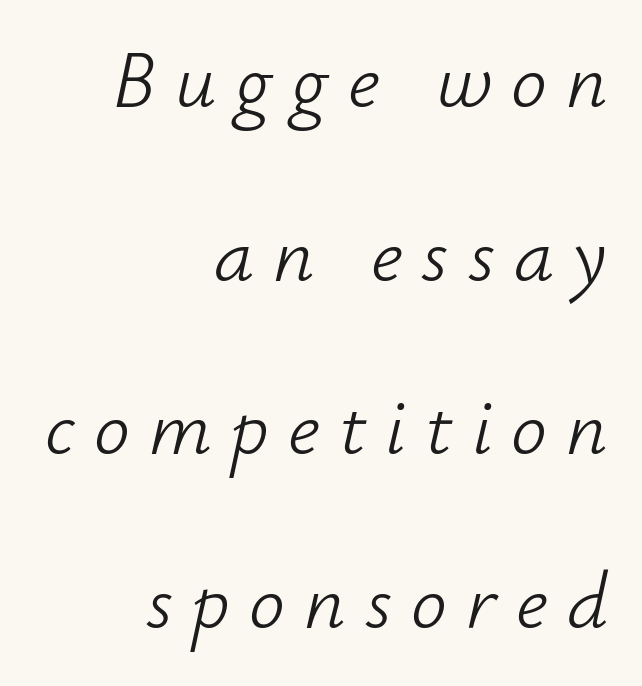
Q: Is the text bold? A: No.
Q: Is the text italic (slanted)? A: Yes, it leans right by about 12 degrees.
Q: Is the text underlined? A: No.
Q: How is the paragraph aligned? A: Right-aligned.
Q: Is the spacing between letters normal or unusually wide? A: Unusually wide.
Q: Is the spacing between lines tight, normal or loose? A: Loose.
Q: Width (condensed, normal, or wide)? A: Normal.
Q: Stroke contrast? A: Low.
Q: x-height? A: Small.
Q: Monospaced? A: No.
